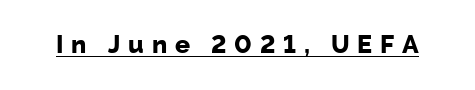
The type is letterspaced generously, with wide tracking. Compared with undecorated copy, this sample adds a rule below the words. Tall strokes in this sample are plumb rather than angled. Typographic density is high because the face is bold.
